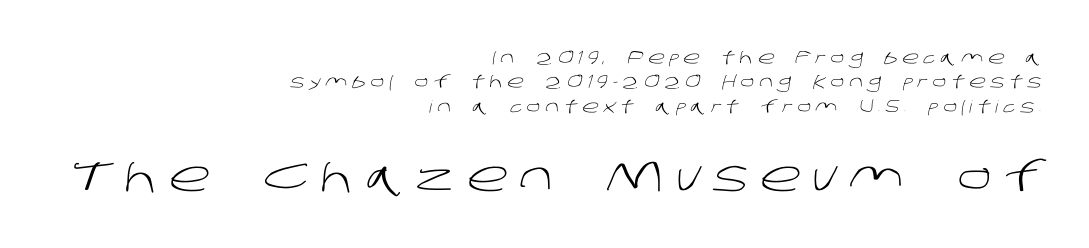
Q: Is the text bold? A: No.
Q: Is the typeface a serif or a sans-serif typeface? A: Sans-serif.
Q: Is the text underlined? A: No.
Q: How is the paragraph aligned? A: Right-aligned.
Q: Is the spacing between letters normal or unusually wide? A: Unusually wide.
Q: Is the spacing between lines tight, normal or loose? A: Normal.
Q: Which block of text is set in a larger size, the first (top) or the second (bottom)? A: The second (bottom) one.
Q: Width (condensed, normal, or wide)? A: Normal.
Q: Stroke contrast? A: Low.
Q: x-height? A: Large.
Q: Monospaced? A: No.
